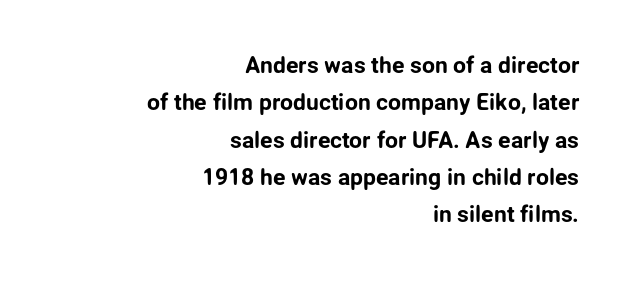
Nothing unusual about the tracking: characters are spaced as the font intends. This rendering uses right alignment, leaving the left contour irregular. Designer's note — italics off, roman on. The gap between lines stays unmarked. Evenly set lines give the paragraph a standard silhouette.
